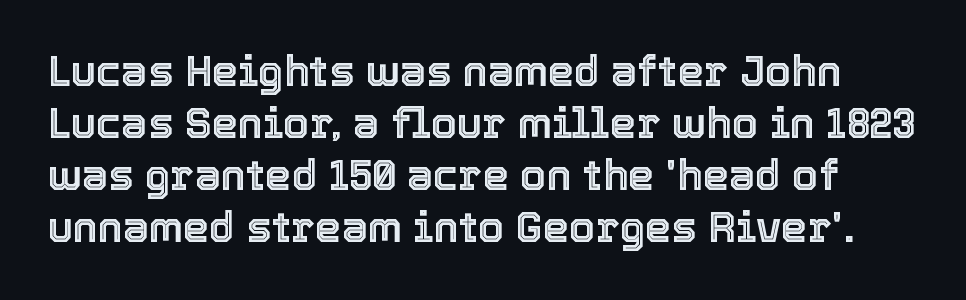
This rendering leaves character spacing at its baseline value. This rendering features lettering with no underline. A typesetter would mark this as roman, not italic. You could not count columns in this text — the font is proportionally spaced.
